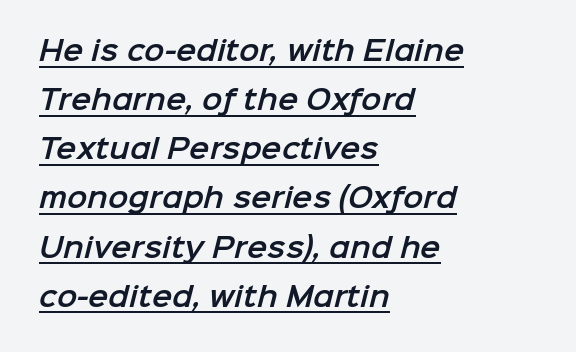
Q: Is the text underlined? A: Yes.
Q: How is the paragraph aligned? A: Left-aligned.
Q: Is the spacing between letters normal or unusually wide? A: Normal.
